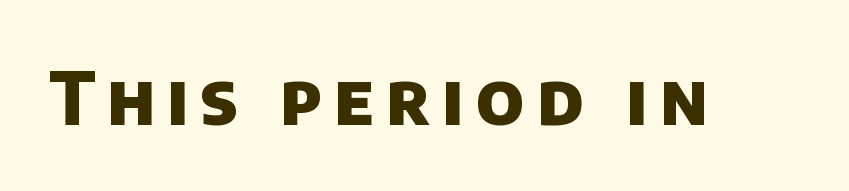
Q: Is the text bold? A: Yes.
Q: Is the typeface a serif or a sans-serif typeface? A: Sans-serif.
Q: Is the text underlined? A: No.
Q: Width (condensed, normal, or wide)? A: Normal.
Q: Stroke contrast? A: Low.
Q: x-height? A: Large.
Q: Monospaced? A: No.
